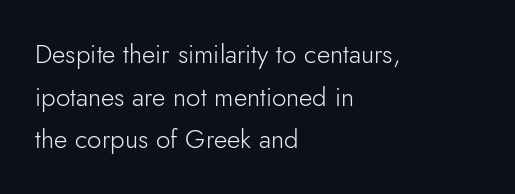
{"italic": "no", "bold": "no", "underline": "no", "align": "left", "line_spacing": "normal", "line_spacing_ratio": 1.64, "letter_spacing": "normal", "letter_spacing_em": 0.0, "glyph_px": 26}
